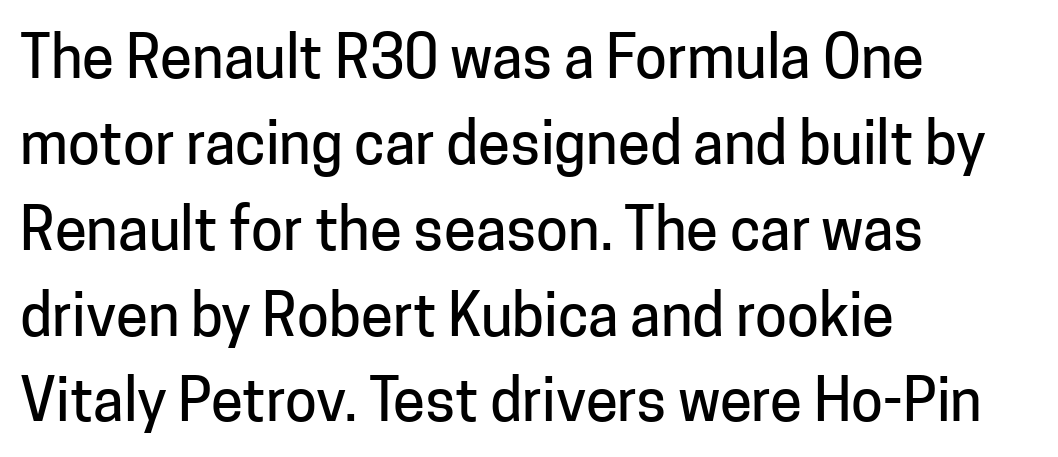
Q: Is the text italic (slanted)? A: No, it is upright.
Q: Is the typeface a serif or a sans-serif typeface? A: Sans-serif.
Q: Is the text underlined? A: No.
Q: How is the paragraph aligned? A: Left-aligned.
Q: Is the spacing between letters normal or unusually wide? A: Normal.
Q: Is the spacing between lines tight, normal or loose? A: Normal.
Q: Width (condensed, normal, or wide)? A: Normal.
Q: Stroke contrast? A: Low.
Q: x-height? A: Medium.
Q: Monospaced? A: No.
